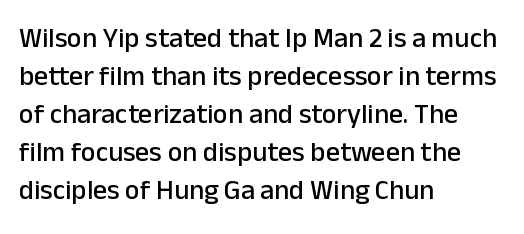
The image shows 28 px sans-serif type, upright; set left-aligned, normal line spacing (1.36x), normal letter spacing, not underlined; low stroke contrast and a medium x-height.
